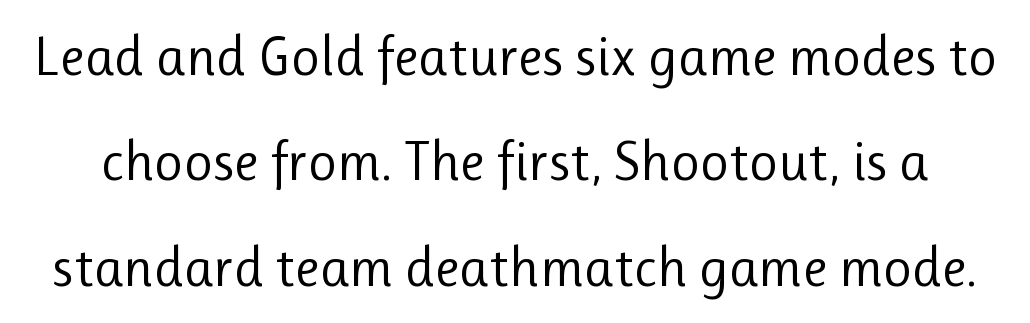
{"serif": "no", "italic": "no", "bold": "no", "weight": "regular", "width": "normal", "stroke_contrast": "low", "x_height": "medium", "monospaced": "no", "underline": "no", "line_spacing_ratio": 1.88, "letter_spacing": "normal", "letter_spacing_em": 0.0, "glyph_px": 56}
